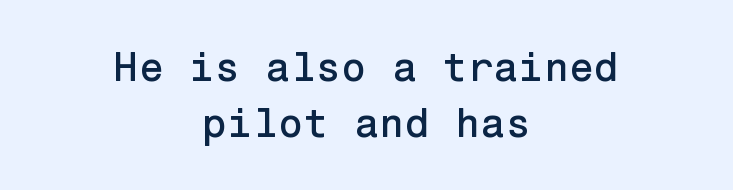
You can tell from the bare stems that sans-serif type was used. These lines were composed using upright roman letters. The whitespace from short lines is split evenly between both sides. If you measured baseline to baseline, you'd find a middling distance. Unmarked baselines from the first word to the last. Here the glyphs are tracked normally, forming tight word shapes.
